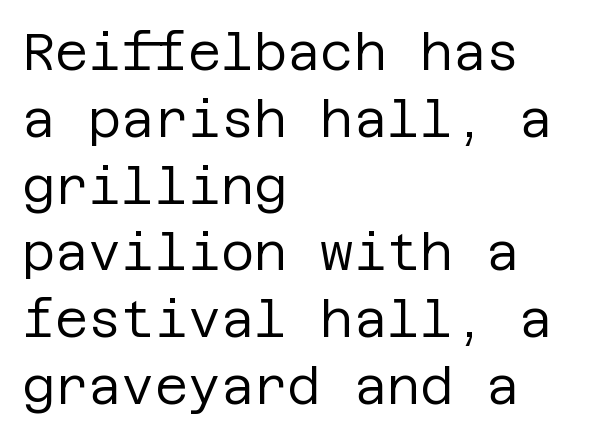
Q: Is the text bold? A: No.
Q: Is the text italic (slanted)? A: No, it is upright.
Q: Is the typeface a serif or a sans-serif typeface? A: Sans-serif.
Q: Is the text underlined? A: No.
Q: How is the paragraph aligned? A: Left-aligned.
Q: Is the spacing between letters normal or unusually wide? A: Normal.
Q: Is the spacing between lines tight, normal or loose? A: Normal.
Q: Width (condensed, normal, or wide)? A: Normal.
Q: Stroke contrast? A: Low.
Q: x-height? A: Large.
